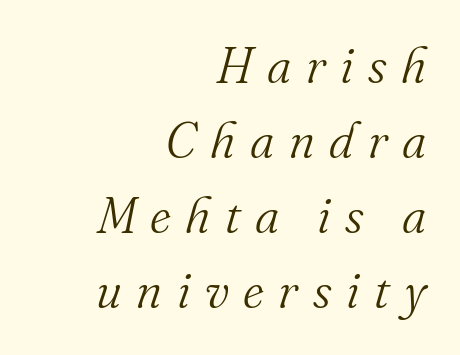
The image shows 50 px light serif type, italic (leaning right); set right-aligned, normal line spacing (1.5x), unusually wide letter spacing (+0.29 em), not underlined; medium stroke contrast and a small x-height.
